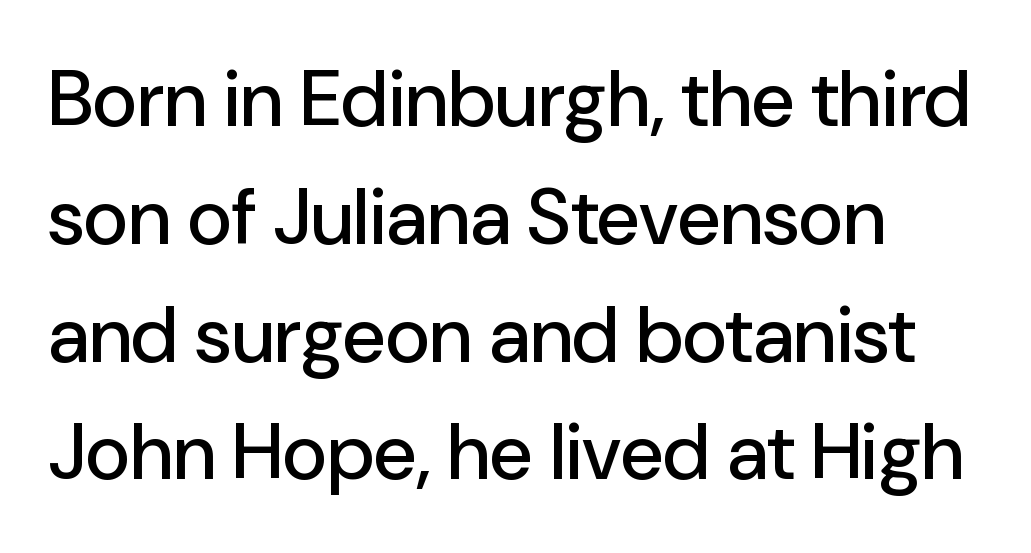
{"serif": "no", "italic": "no", "width": "normal", "stroke_contrast": "low", "x_height": "medium", "monospaced": "no", "underline": "no", "align": "left", "line_spacing": "normal", "line_spacing_ratio": 1.51, "letter_spacing": "normal", "letter_spacing_em": 0.0, "glyph_px": 78}
